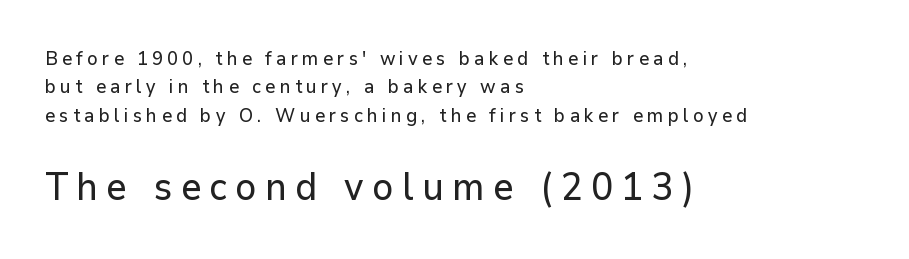
{"serif": "no", "italic": "no", "width": "normal", "stroke_contrast": "low", "x_height": "medium", "monospaced": "no", "underline": "no", "align": "left", "line_spacing": "normal", "line_spacing_ratio": 1.5, "letter_spacing": "wide", "letter_spacing_em": 0.22, "larger_block": "second", "size_ratio": 2.0, "glyph_px": 38}
